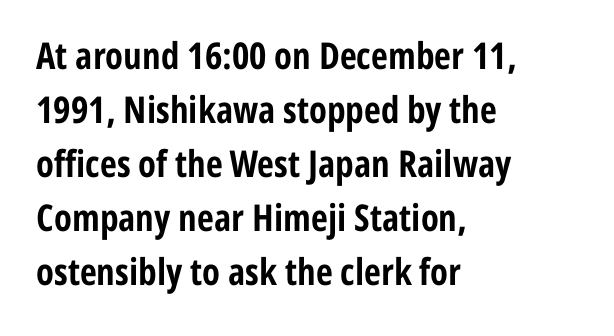
{"serif": "no", "italic": "no", "bold": "yes", "weight": "bold", "width": "condensed", "stroke_contrast": "low", "x_height": "medium", "monospaced": "no", "underline": "no", "align": "left", "line_spacing": "normal", "line_spacing_ratio": 1.46, "letter_spacing": "normal", "letter_spacing_em": 0.0, "glyph_px": 37}
